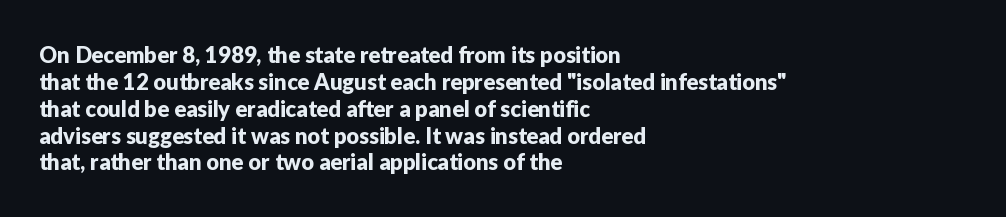
The image shows 22 px text type, upright; set left-aligned, line spacing 1.22x, normal letter spacing, not underlined.
